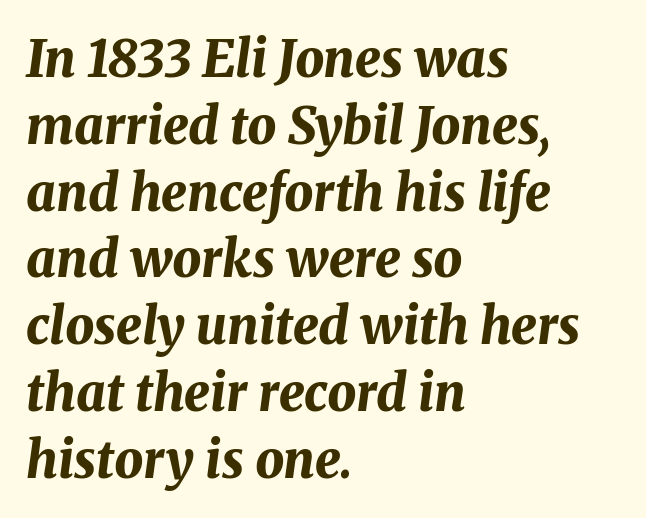
The image shows 51 px bold type, italic (leaning right); set left-aligned, normal line spacing (1.31x), normal letter spacing, not underlined; medium stroke contrast and a medium x-height.
